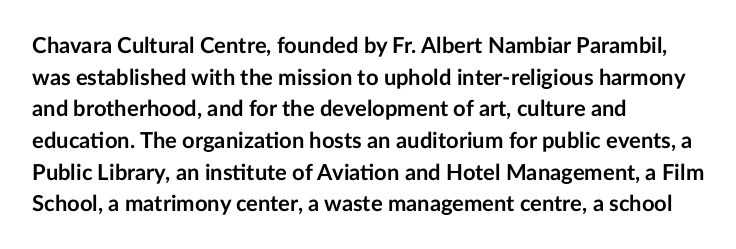
Beneath every word, the page is bare. Successive baselines arrive at the customary interval. It's the straight-up-and-down kind of type. Which margin do the lines hug? The left one — the right edge is uneven. Thick stems and heavy bowls — unmistakably bold.
